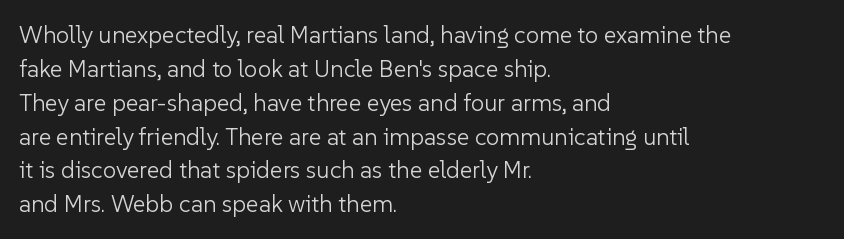
Decoration check: the copy has no underline. Teacher's note: observe the even left margin — that is flush-left alignment. Interline gaps are of average width in this sample. No chunkiness to these letters — they're not bold. These lines were composed using upright roman letters.
